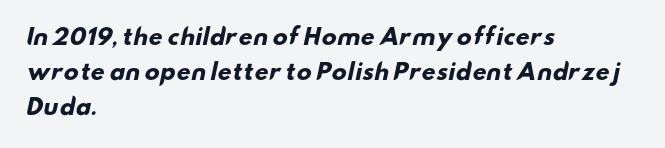
Q: Is the text bold? A: Yes.
Q: Is the text underlined? A: No.
Q: How is the paragraph aligned? A: Left-aligned.
Q: Is the spacing between letters normal or unusually wide? A: Normal.
Q: Is the spacing between lines tight, normal or loose? A: Normal.
